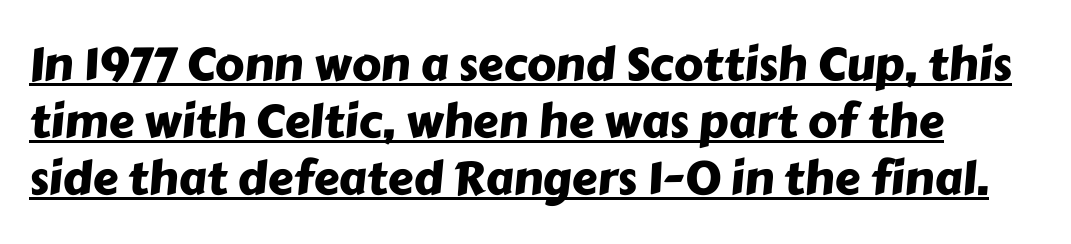
{"serif": "no", "width": "normal", "stroke_contrast": "low", "x_height": "medium", "monospaced": "no", "underline": "yes", "line_spacing_ratio": 1.24, "letter_spacing": "normal", "letter_spacing_em": 0.0, "glyph_px": 46}
